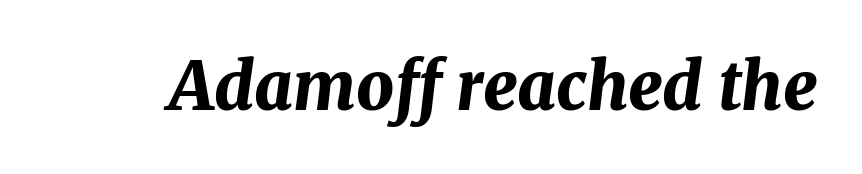
Q: Is the text bold? A: Yes.
Q: Is the text italic (slanted)? A: Yes, it leans right by about 7 degrees.
Q: Is the text underlined? A: No.
Q: Is the spacing between letters normal or unusually wide? A: Normal.
Q: Width (condensed, normal, or wide)? A: Normal.
Q: Stroke contrast? A: Medium.
Q: x-height? A: Medium.
Q: Monospaced? A: No.
